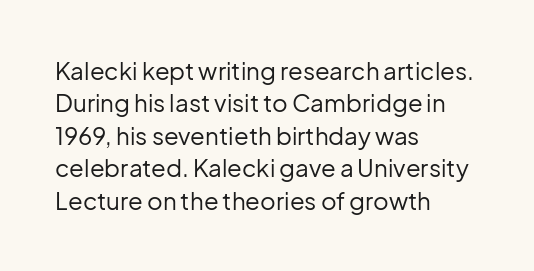
Q: Is the text bold? A: No.
Q: Is the text italic (slanted)? A: No, it is upright.
Q: Is the text underlined? A: No.
Q: How is the paragraph aligned? A: Left-aligned.
Q: Is the spacing between letters normal or unusually wide? A: Normal.
Q: Is the spacing between lines tight, normal or loose? A: Normal.
